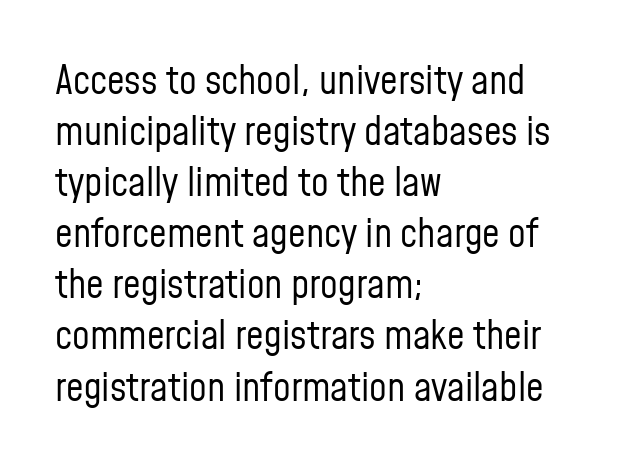
Quick note: not italic, upright. Proportional: the letters do not fall into vertical columns. The rag falls on the right side of this text block. Leading matches the norm, producing a regular column. Does extra space separate the letters? No, they use regular spacing.
